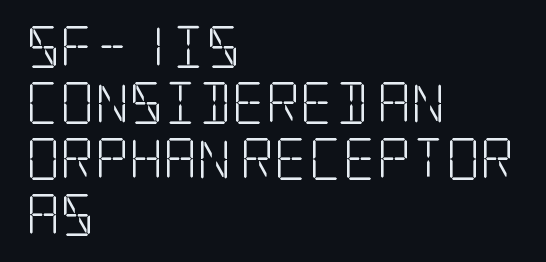
{"serif": "yes", "italic": "no", "bold": "no", "weight": "light", "width": "condensed", "stroke_contrast": "low", "x_height": "large", "underline": "no", "align": "left", "line_spacing": "normal", "line_spacing_ratio": 1.33, "letter_spacing": "normal", "letter_spacing_em": 0.0, "glyph_px": 42}
